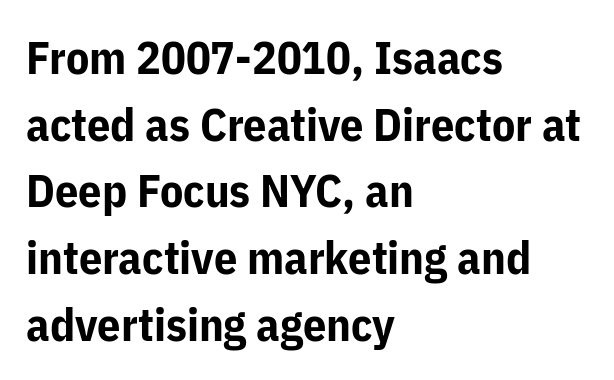
Q: Is the text bold? A: Yes.
Q: Is the text italic (slanted)? A: No, it is upright.
Q: Is the typeface a serif or a sans-serif typeface? A: Sans-serif.
Q: Is the text underlined? A: No.
Q: How is the paragraph aligned? A: Left-aligned.
Q: Is the spacing between letters normal or unusually wide? A: Normal.
Q: Is the spacing between lines tight, normal or loose? A: Normal.
Q: Width (condensed, normal, or wide)? A: Normal.
Q: Stroke contrast? A: Low.
Q: x-height? A: Medium.
Q: Monospaced? A: No.
